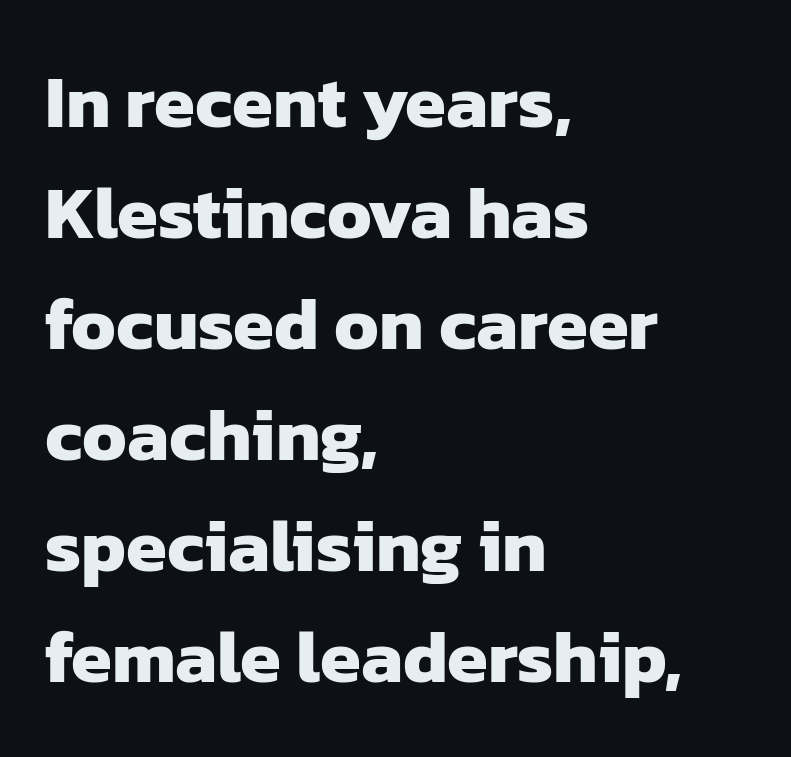
The image shows 74 px heavy sans-serif type; set left-aligned, normal line spacing (1.5x), normal letter spacing, not underlined; low stroke contrast and a medium x-height.
